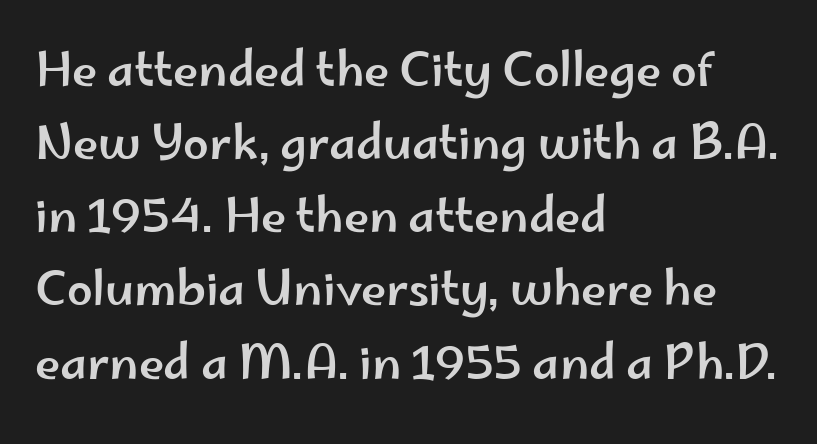
Q: Is the text italic (slanted)? A: No, it is upright.
Q: Is the typeface a serif or a sans-serif typeface? A: Sans-serif.
Q: Is the text underlined? A: No.
Q: How is the paragraph aligned? A: Left-aligned.
Q: Is the spacing between letters normal or unusually wide? A: Normal.
Q: Is the spacing between lines tight, normal or loose? A: Normal.
Q: Width (condensed, normal, or wide)? A: Wide.
Q: Stroke contrast? A: Low.
Q: x-height? A: Small.
Q: Monospaced? A: No.
